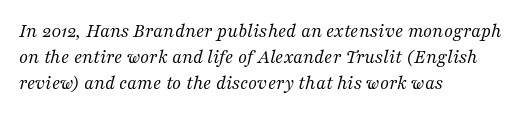
Stems here are at most as thick as an everyday book face. In terms of letterspacing, this is plain default setting. Slant detected: the letters are inclined. Teacher's note: observe the even left margin — that is flush-left alignment.
